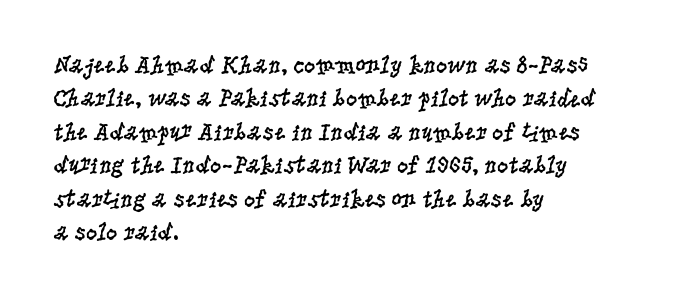
Q: Is the text bold? A: No.
Q: Is the text underlined? A: No.
Q: How is the paragraph aligned? A: Left-aligned.
Q: Is the spacing between letters normal or unusually wide? A: Normal.
Q: Is the spacing between lines tight, normal or loose? A: Normal.
